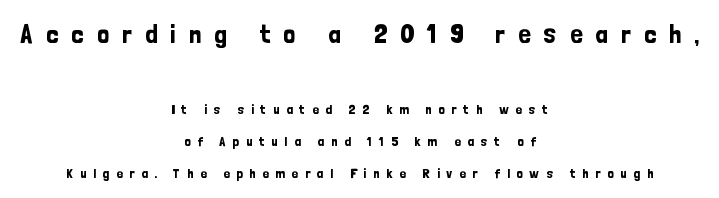
Q: Is the text italic (slanted)? A: No, it is upright.
Q: Is the text underlined? A: No.
Q: How is the paragraph aligned? A: Centered.
Q: Is the spacing between letters normal or unusually wide? A: Unusually wide.
Q: Is the spacing between lines tight, normal or loose? A: Loose.
Q: Which block of text is set in a larger size, the first (top) or the second (bottom)? A: The first (top) one.
